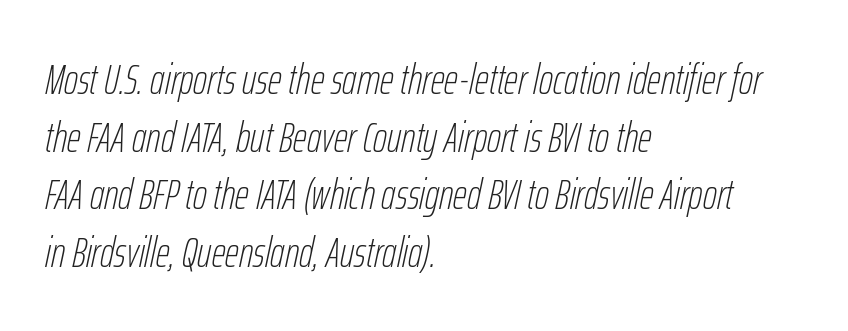
The image shows 43 px thin, condensed type, italic (leaning right); set left-aligned, normal line spacing (1.34x), normal letter spacing, not underlined; low stroke contrast and a medium x-height.
